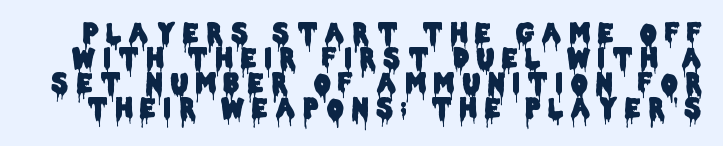
Q: Is the text italic (slanted)? A: No, it is upright.
Q: Is the text underlined? A: No.
Q: Is the spacing between letters normal or unusually wide? A: Unusually wide.
Q: Is the spacing between lines tight, normal or loose? A: Tight.
